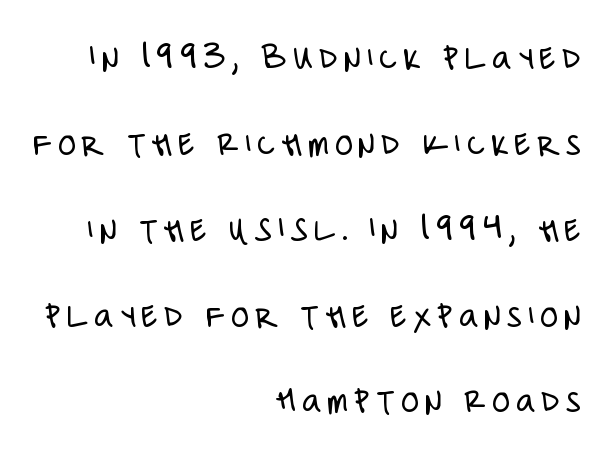
Q: Is the text bold? A: No.
Q: Is the text italic (slanted)? A: No, it is upright.
Q: Is the typeface a serif or a sans-serif typeface? A: Sans-serif.
Q: Is the text underlined? A: No.
Q: How is the paragraph aligned? A: Right-aligned.
Q: Is the spacing between lines tight, normal or loose? A: Loose.
Q: Width (condensed, normal, or wide)? A: Condensed.
Q: Stroke contrast? A: Low.
Q: x-height? A: Large.
Q: Monospaced? A: No.
